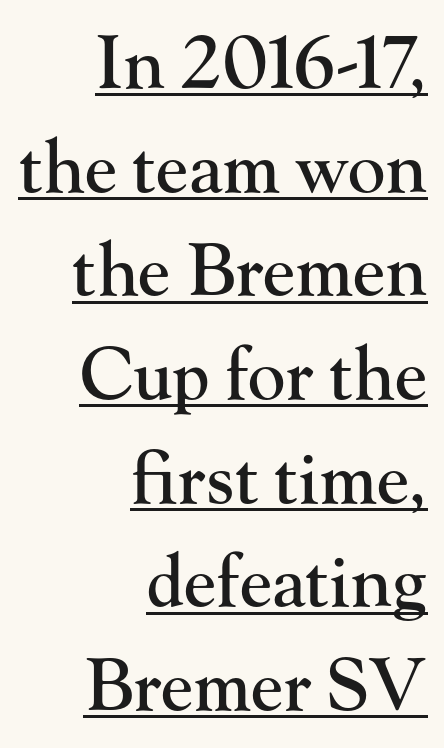
Style check: upright. The face used here is proportionally spaced, like ordinary book or web type. Stroke terminals: seriffed. A normal amount of white space separates one row of letters from the next.
